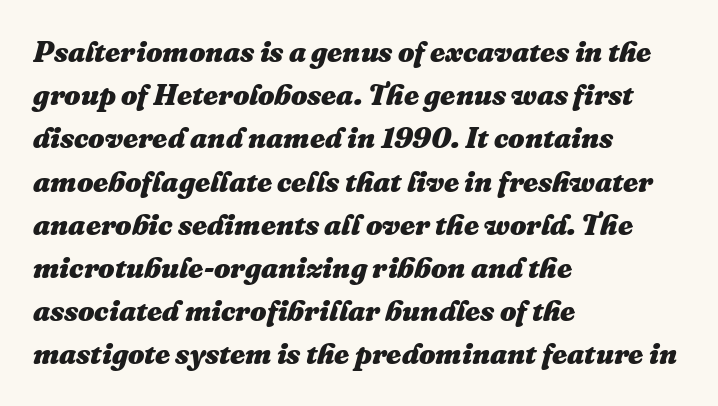
Teacher's note: observe the even left margin — that is flush-left alignment. Glyph-to-glyph distance matches everyday printed text. Set as a true bold cut, around the 700 mark. Here the designer chose a conventional face with non-uniform glyph widths. How would I describe the line gaps? Plain and ordinary. Characters are canted at an angle relative to the baseline's perpendicular.
